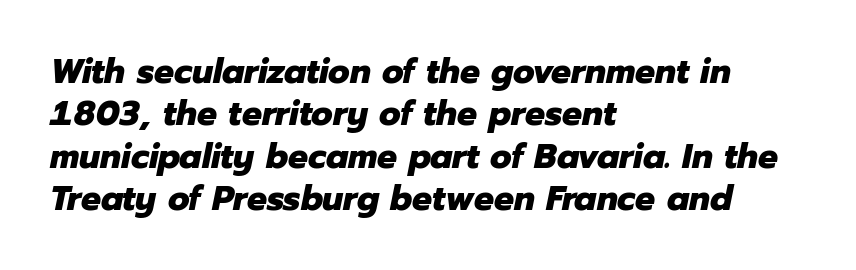
{"italic": "yes", "lean": "right", "slant_degrees": 12, "bold": "yes", "weight": "heavy", "width": "normal", "stroke_contrast": "low", "x_height": "medium", "monospaced": "no", "underline": "no", "align": "left", "line_spacing_ratio": 1.21, "letter_spacing": "normal", "letter_spacing_em": 0.0, "glyph_px": 35}
